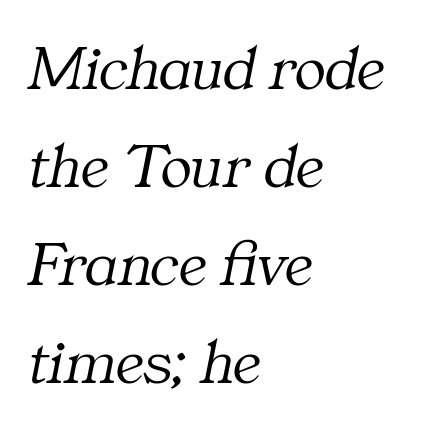
On a weight scale, this lands at 450 or below. Compared with a centered layout, this one pins lines to the left instead. Designer's note — italics engaged. Tracking here is standard; glyphs follow each other at the usual distance. Descender tails drop into unmarked territory. Stroke terminals: seriffed.
